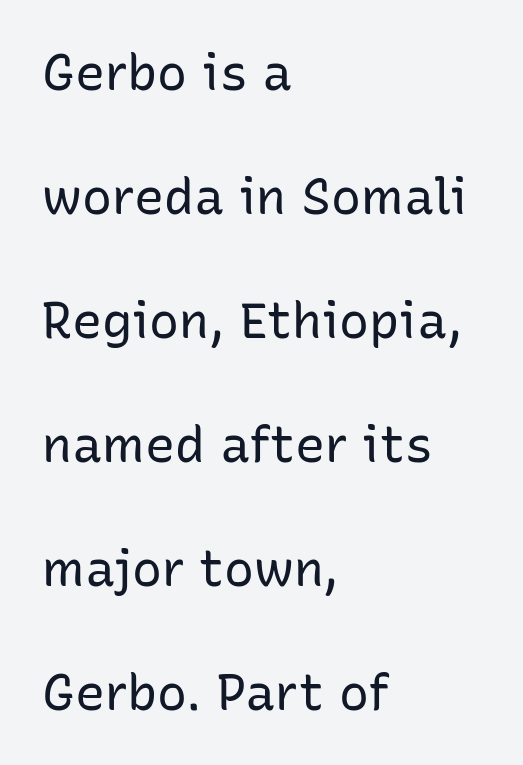
Q: Is the text bold? A: No.
Q: Is the text italic (slanted)? A: No, it is upright.
Q: Is the typeface a serif or a sans-serif typeface? A: Sans-serif.
Q: Is the text underlined? A: No.
Q: How is the paragraph aligned? A: Left-aligned.
Q: Is the spacing between letters normal or unusually wide? A: Normal.
Q: Is the spacing between lines tight, normal or loose? A: Loose.
Q: Width (condensed, normal, or wide)? A: Normal.
Q: Stroke contrast? A: Low.
Q: x-height? A: Medium.
Q: Monospaced? A: No.
